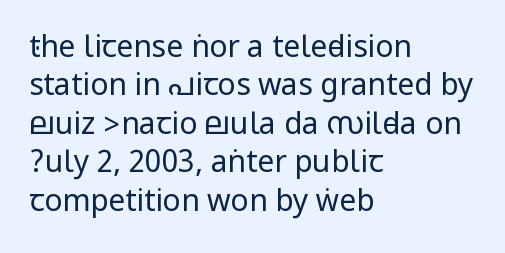
The image shows 30 px regular-weight, condensed sans-serif type, upright; set left-aligned, normal line spacing (1.28x), normal letter spacing, not underlined; low stroke contrast.
